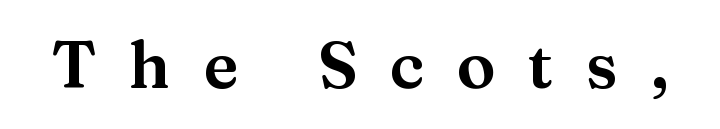
{"serif": "yes", "italic": "no", "width": "wide", "stroke_contrast": "medium", "x_height": "medium", "monospaced": "no", "underline": "no", "letter_spacing": "wide", "letter_spacing_em": 0.5, "glyph_px": 65}
